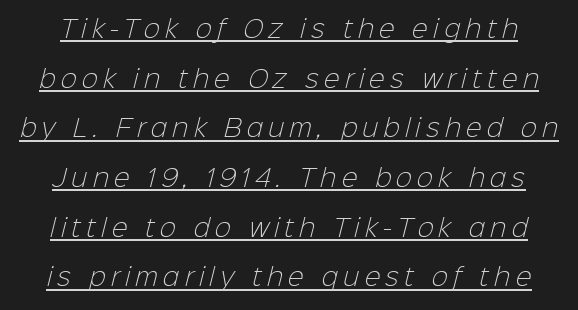
{"bold": "no", "underline": "yes", "line_spacing": "loose", "line_spacing_ratio": 2.07, "letter_spacing": "wide", "letter_spacing_em": 0.22, "glyph_px": 24}
